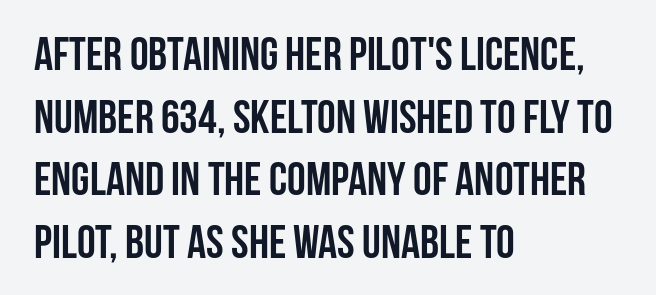
{"serif": "no", "italic": "no", "bold": "yes", "weight": "semibold", "width": "condensed", "stroke_contrast": "low", "x_height": "large", "monospaced": "no", "underline": "no", "align": "left", "line_spacing": "normal", "line_spacing_ratio": 1.33, "letter_spacing": "normal", "letter_spacing_em": 0.0, "glyph_px": 47}
